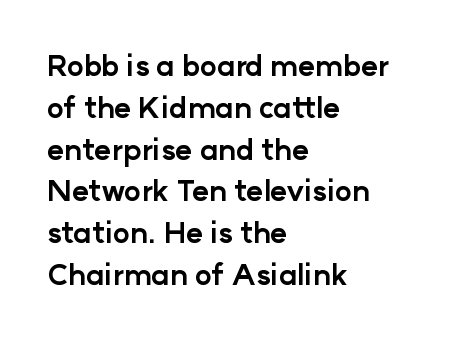
The image shows 29 px bold sans-serif type, upright; set left-aligned, normal line spacing (1.44x), normal letter spacing, not underlined; low stroke contrast and a medium x-height.
